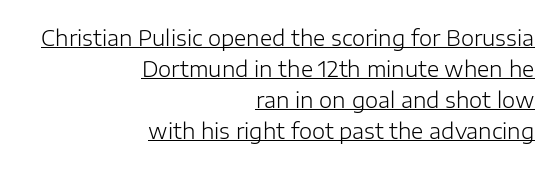
Q: Is the text bold? A: No.
Q: Is the text italic (slanted)? A: No, it is upright.
Q: Is the text underlined? A: Yes.
Q: How is the paragraph aligned? A: Right-aligned.
Q: Is the spacing between letters normal or unusually wide? A: Normal.
Q: Is the spacing between lines tight, normal or loose? A: Normal.
